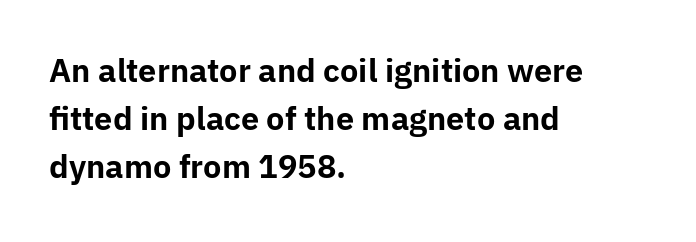
{"serif": "no", "italic": "no", "bold": "yes", "weight": "bold", "width": "normal", "stroke_contrast": "low", "x_height": "medium", "monospaced": "no", "underline": "no", "align": "left", "line_spacing": "normal", "line_spacing_ratio": 1.55, "letter_spacing": "normal", "letter_spacing_em": 0.0, "glyph_px": 31}
